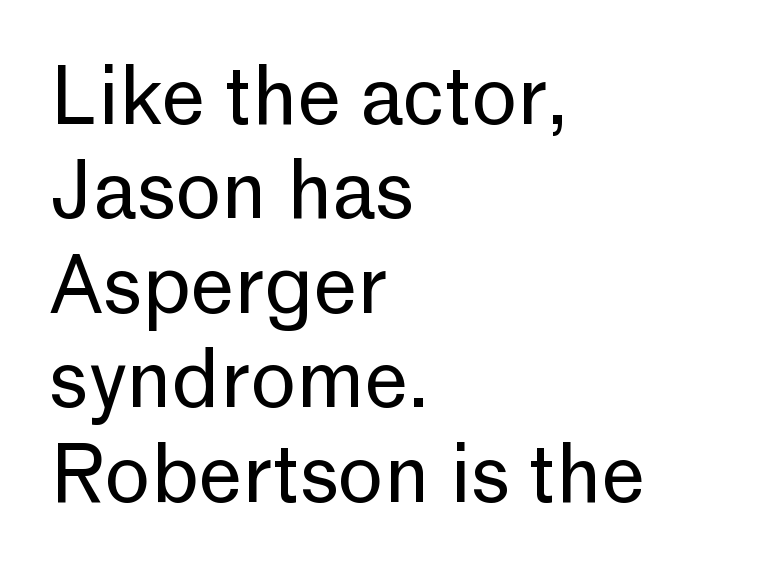
Q: Is the text bold? A: No.
Q: Is the text italic (slanted)? A: No, it is upright.
Q: Is the typeface a serif or a sans-serif typeface? A: Sans-serif.
Q: Is the text underlined? A: No.
Q: How is the paragraph aligned? A: Left-aligned.
Q: Is the spacing between letters normal or unusually wide? A: Normal.
Q: Width (condensed, normal, or wide)? A: Normal.
Q: Stroke contrast? A: Low.
Q: x-height? A: Medium.
Q: Monospaced? A: No.
